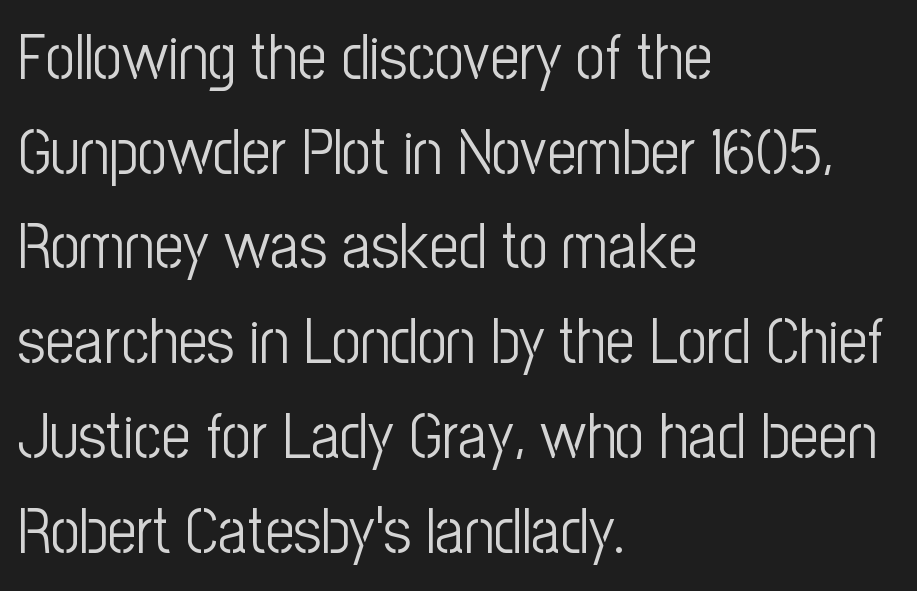
Teacher's note: observe the even left margin — that is flush-left alignment. Stroke mass is kept to a normal reading level or below. The letters carry no serifs — their stems end cleanly without finishing strokes. The letters stand straight up with perfectly vertical stems. Spacing between characters is what you'd get straight out of the box. Baseline-to-baseline distance is the conventional proportion of letter height.
